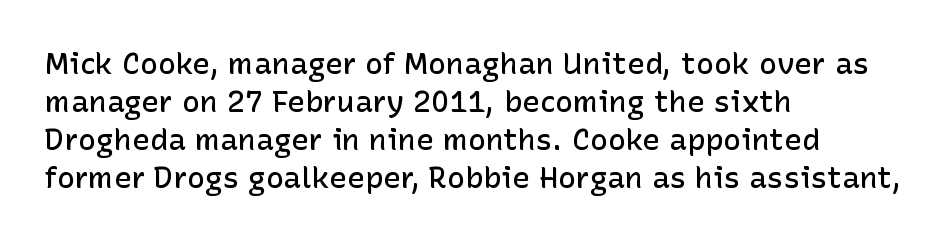
The image shows 30 px semibold sans-serif type, upright; set left-aligned, normal line spacing (1.27x), normal letter spacing, not underlined; low stroke contrast and a medium x-height.
